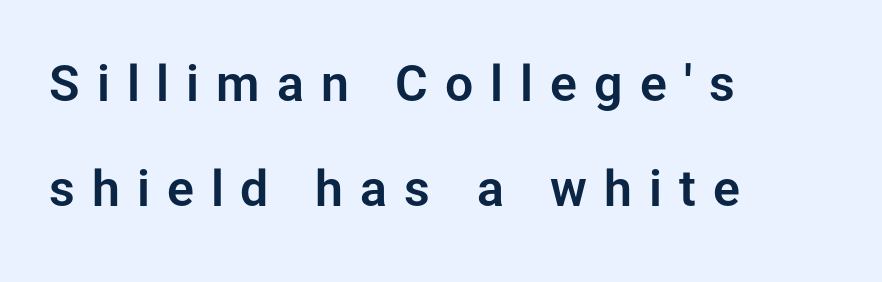
The image shows 50 px sans-serif type, upright; set left-aligned, loose line spacing (2.1x), unusually wide letter spacing (+0.34 em), not underlined; low stroke contrast and a medium x-height.
